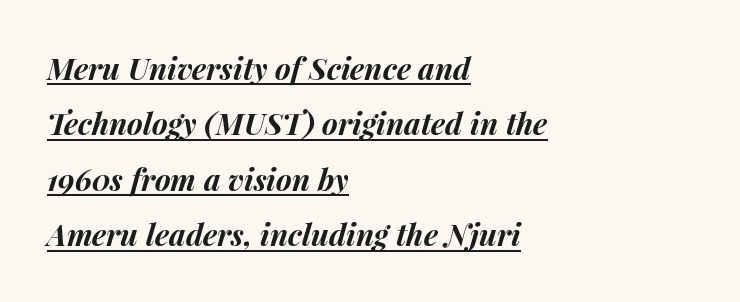
Q: Is the text bold? A: Yes.
Q: Is the text italic (slanted)? A: Yes, it leans right by about 15 degrees.
Q: Is the text underlined? A: Yes.
Q: How is the paragraph aligned? A: Left-aligned.
Q: Is the spacing between letters normal or unusually wide? A: Normal.
Q: Width (condensed, normal, or wide)? A: Normal.
Q: Stroke contrast? A: Medium.
Q: x-height? A: Medium.
Q: Monospaced? A: No.
